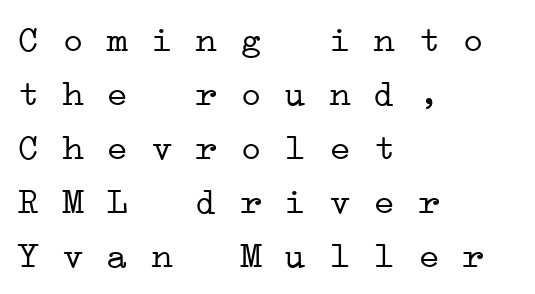
The image shows 37 px light, wide serif type, monospaced; set left-aligned, normal line spacing (1.46x), normal letter spacing, not underlined; low stroke contrast and a medium x-height.
